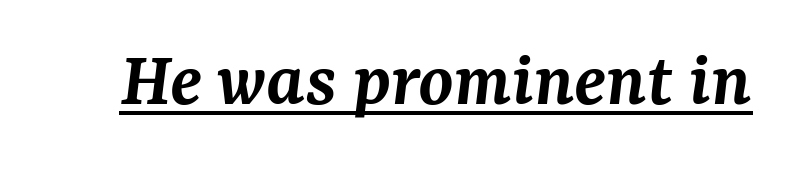
Q: Is the text bold? A: Semi-bold.
Q: Is the text italic (slanted)? A: Yes, it leans right by about 7 degrees.
Q: Is the typeface a serif or a sans-serif typeface? A: Serif.
Q: Is the text underlined? A: Yes.
Q: Is the spacing between letters normal or unusually wide? A: Normal.
Q: Width (condensed, normal, or wide)? A: Normal.
Q: Stroke contrast? A: Medium.
Q: x-height? A: Medium.
Q: Monospaced? A: No.
